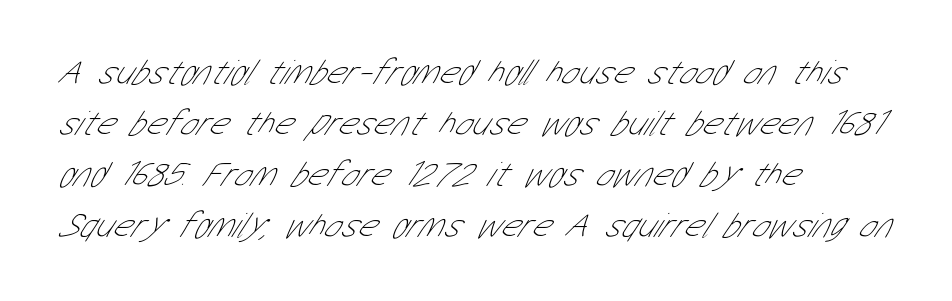
Line starts are locked; line ends wander. Weight class: somewhere from thin through regular. The letters carry no serifs — their stems end cleanly without finishing strokes. Has an underline been added? It has not.
